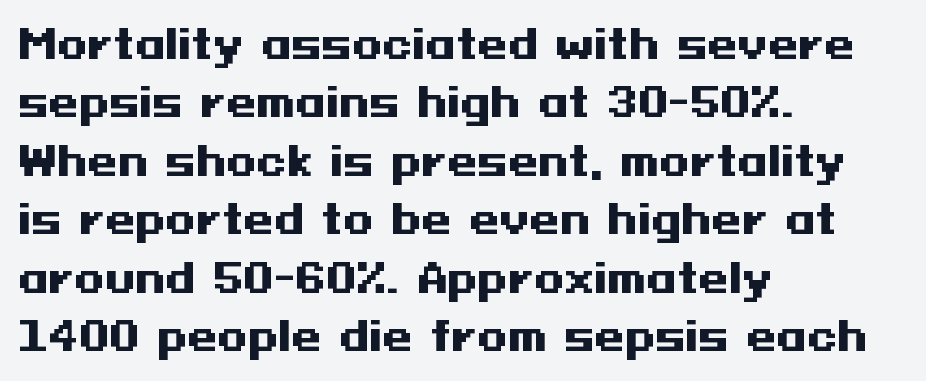
Q: Is the text bold? A: Yes.
Q: Is the text italic (slanted)? A: No, it is upright.
Q: Is the typeface a serif or a sans-serif typeface? A: Sans-serif.
Q: Is the text underlined? A: No.
Q: How is the paragraph aligned? A: Left-aligned.
Q: Is the spacing between letters normal or unusually wide? A: Normal.
Q: Is the spacing between lines tight, normal or loose? A: Normal.
Q: Width (condensed, normal, or wide)? A: Wide.
Q: Stroke contrast? A: Medium.
Q: x-height? A: Medium.
